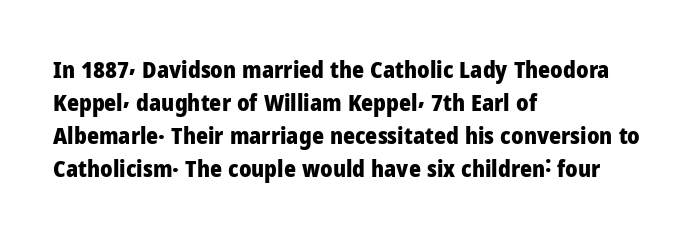
This sample keeps an unexceptional amount of space between lines. Strokes here are thick enough to call this a true bold. A student would call this left alignment; a typographer would say flush left, rag right. You can tell it's not italic because the verticals are truly vertical.
